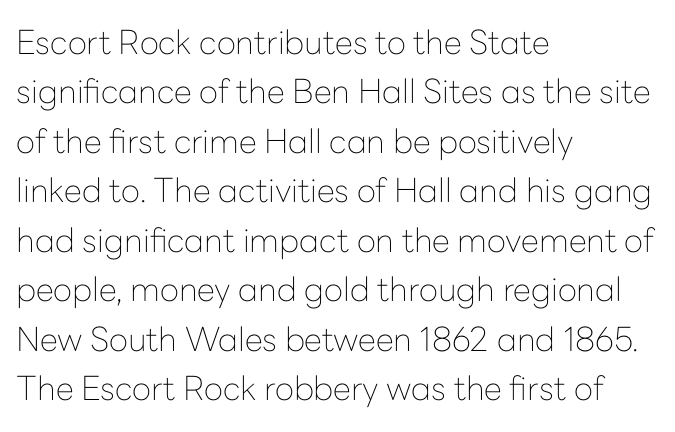
The image shows 33 px thin sans-serif type, upright; set left-aligned, normal line spacing (1.5x), normal letter spacing, not underlined; low stroke contrast and a medium x-height.
